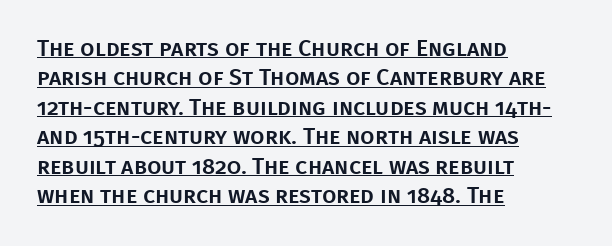
Posture: upright roman. The rendering uses a moderate line-height, typical for paragraphs. The line texture is even and compact thanks to regular tracking. Line beginnings align vertically; line endings do not. In designer terms, the underline attribute is active on this setting.
